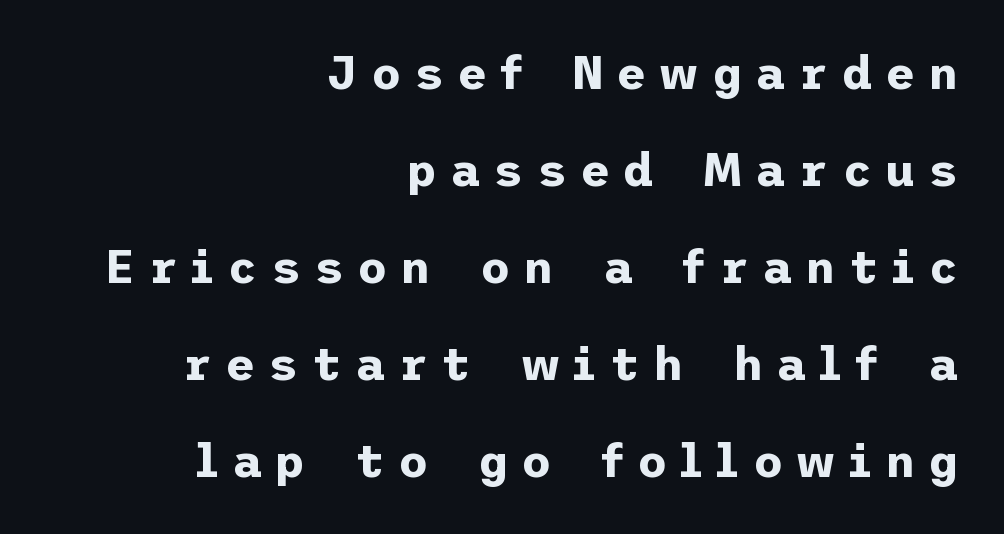
The image shows 46 px bold sans-serif type, upright; set right-aligned, loose line spacing (2.11x), unusually wide letter spacing (+0.29 em), not underlined; low stroke contrast and a medium x-height.
